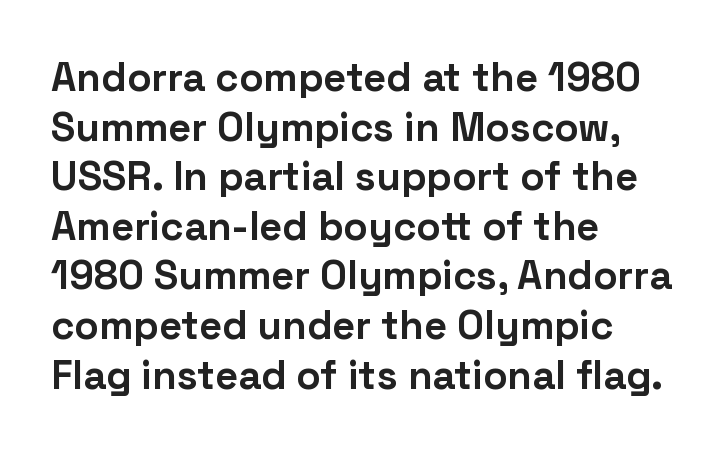
Notice how thick the strokes are: this is what a full bold looks like. Casual observation: everything's shoved over to the left. Character widths vary here, with narrow letters taking less room than wide ones. Plain, unruled lines of type. The axis of the letterforms is exactly vertical.
